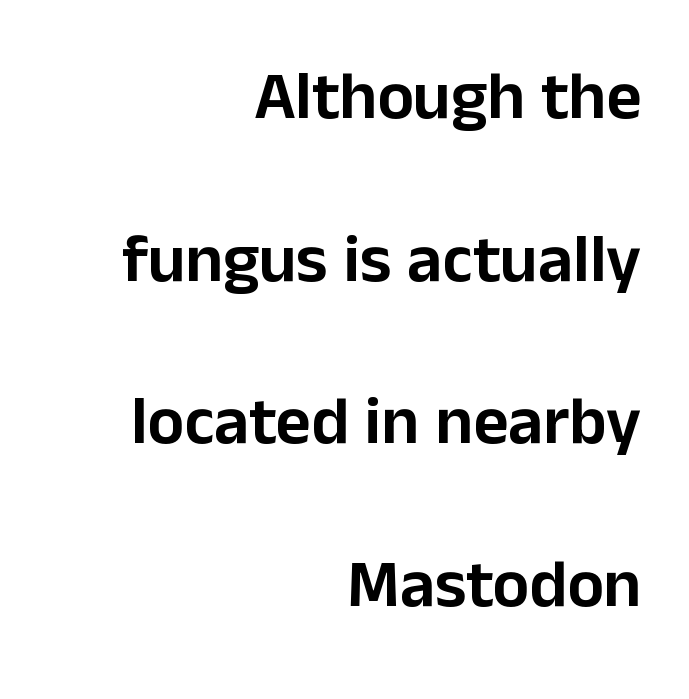
{"serif": "no", "italic": "no", "width": "normal", "stroke_contrast": "low", "x_height": "medium", "monospaced": "no", "underline": "no", "align": "right", "line_spacing": "loose", "line_spacing_ratio": 2.39, "letter_spacing": "normal", "letter_spacing_em": 0.0, "glyph_px": 68}
